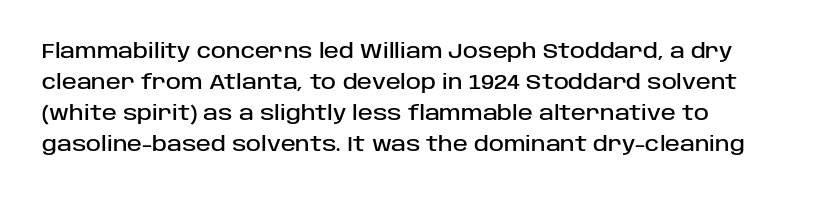
Italic: no, the glyphs are upright roman. This sample keeps an unexceptional amount of space between lines. A clean baseline with only descenders dipping below it. Look at the tracking — it's just the regular setting, nothing added.
